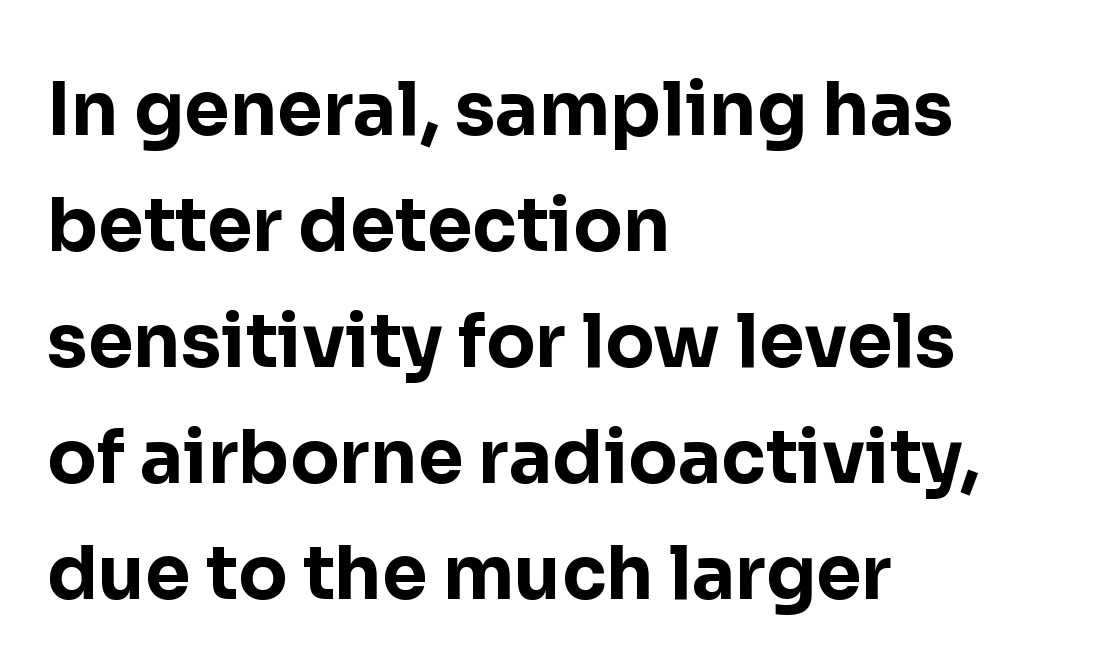
When letters stand straight like this, we call the style roman or upright. Strokes here are thick enough to call this a true bold. Line starts are locked; line ends wander. Whoever set this chose a conventional vertical rhythm. How are the letters spaced? Ordinarily, with no added tracking.
